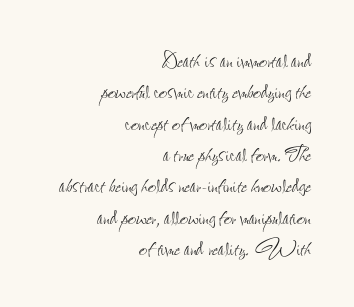
Each new line begins almost immediately beneath the previous one. A bare baseline throughout the passage. Tracking value appears to be zero — textbook default spacing. The passage shown is typed in a proportional face where columns would drift.
